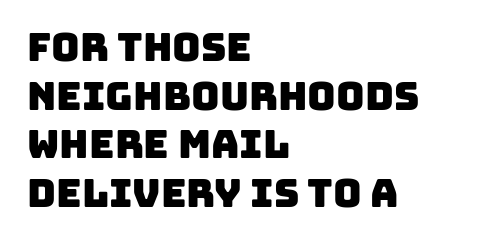
The image shows 39 px sans-serif type; set left-aligned, normal line spacing (1.25x), normal letter spacing, not underlined; low stroke contrast and a large x-height.
